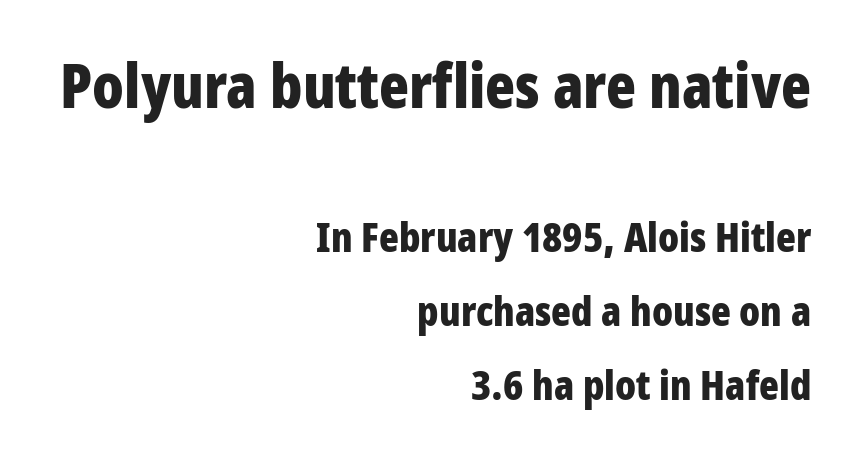
Q: Is the text bold? A: Yes.
Q: Is the text italic (slanted)? A: No, it is upright.
Q: Is the typeface a serif or a sans-serif typeface? A: Sans-serif.
Q: Is the text underlined? A: No.
Q: How is the paragraph aligned? A: Right-aligned.
Q: Is the spacing between letters normal or unusually wide? A: Normal.
Q: Which block of text is set in a larger size, the first (top) or the second (bottom)? A: The first (top) one.
Q: Width (condensed, normal, or wide)? A: Condensed.
Q: Stroke contrast? A: Low.
Q: x-height? A: Medium.
Q: Monospaced? A: No.
